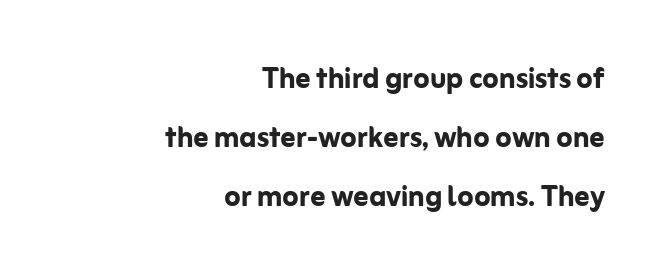
The image shows 37 px semibold sans-serif type, upright; set right-aligned, normal line spacing (1.59x), normal letter spacing, not underlined; low stroke contrast and a medium x-height.
